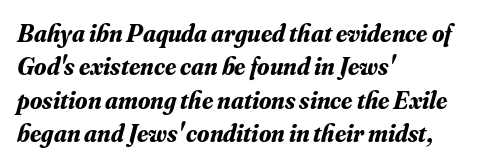
Q: Is the text bold? A: Yes.
Q: Is the text italic (slanted)? A: Yes, it leans right by about 16 degrees.
Q: Is the text underlined? A: No.
Q: How is the paragraph aligned? A: Left-aligned.
Q: Is the spacing between letters normal or unusually wide? A: Normal.
Q: Is the spacing between lines tight, normal or loose? A: Normal.
